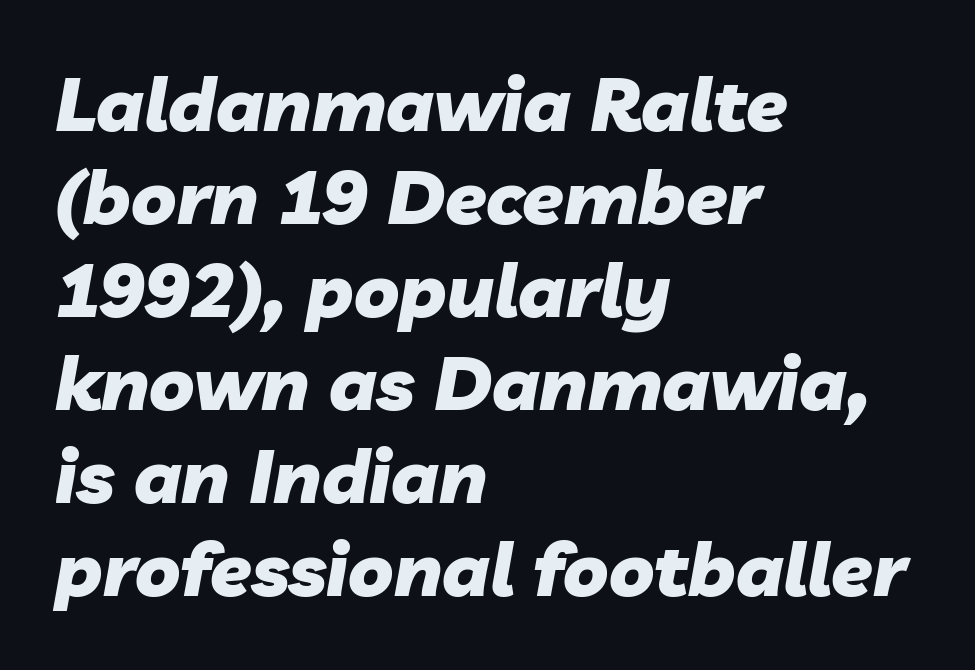
{"italic": "yes", "lean": "right", "slant_degrees": 10, "bold": "yes", "weight": "heavy", "width": "normal", "stroke_contrast": "low", "x_height": "medium", "monospaced": "no", "underline": "no", "align": "left", "line_spacing_ratio": 1.24, "letter_spacing": "normal", "letter_spacing_em": 0.0, "glyph_px": 75}
